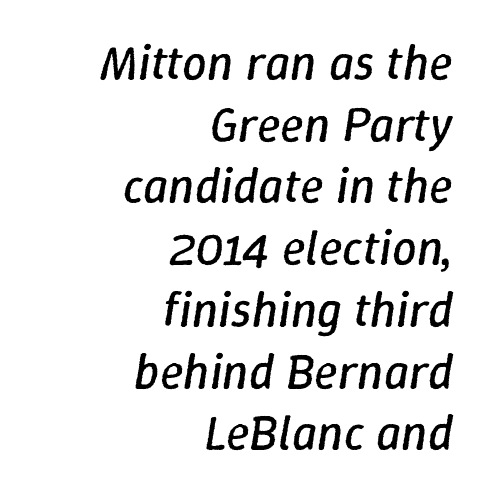
The image shows 49 px regular-weight type, italic (leaning right); set right-aligned, normal line spacing (1.26x), normal letter spacing, not underlined; low stroke contrast and a medium x-height.
